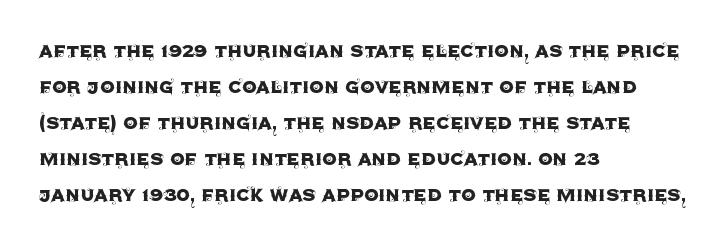
The passage shown has conventional tracking throughout. The axis of the letterforms is exactly vertical. In CSS terms this would be text-align: left. The area under the type is left untouched.
